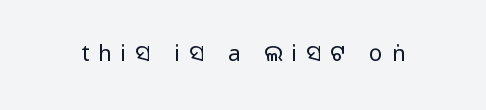
The image shows 22 px text type, upright; set unusually wide letter spacing (+0.41 em), not underlined.
